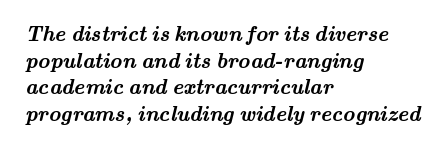
The image shows 21 px bold type; set left-aligned, normal line spacing (1.27x), normal letter spacing, not underlined.
